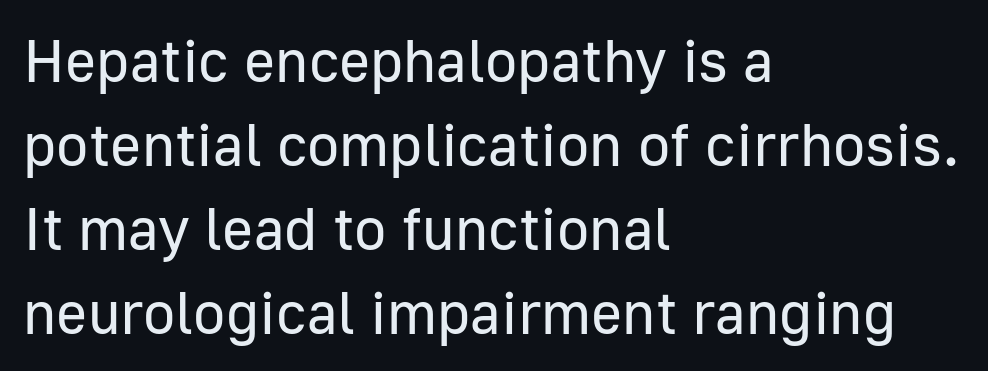
Q: Is the text bold? A: No.
Q: Is the text italic (slanted)? A: No, it is upright.
Q: Is the typeface a serif or a sans-serif typeface? A: Sans-serif.
Q: Is the text underlined? A: No.
Q: How is the paragraph aligned? A: Left-aligned.
Q: Is the spacing between letters normal or unusually wide? A: Normal.
Q: Is the spacing between lines tight, normal or loose? A: Normal.
Q: Width (condensed, normal, or wide)? A: Normal.
Q: Stroke contrast? A: Low.
Q: x-height? A: Medium.
Q: Monospaced? A: No.
